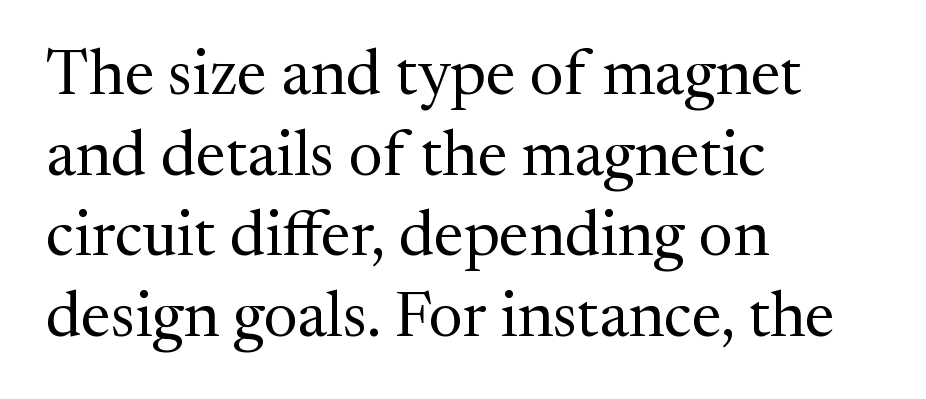
The image shows 64 px regular-weight serif type, upright; set left-aligned, normal line spacing (1.26x), normal letter spacing, not underlined; medium stroke contrast and a medium x-height.
